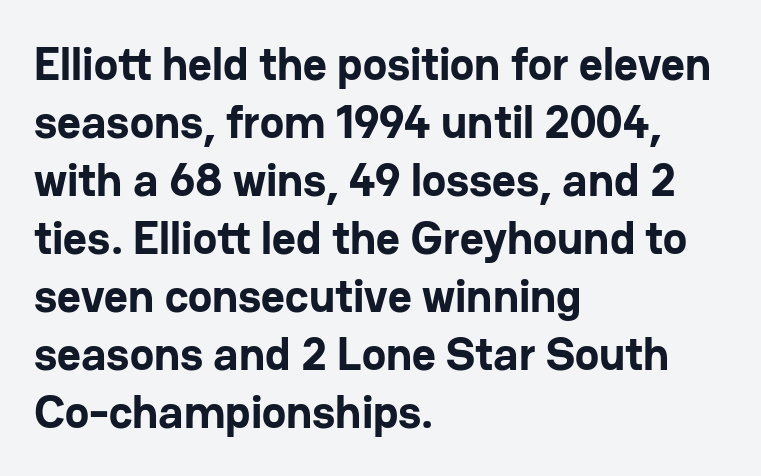
Q: Is the text bold? A: Yes.
Q: Is the text italic (slanted)? A: No, it is upright.
Q: Is the typeface a serif or a sans-serif typeface? A: Sans-serif.
Q: Is the text underlined? A: No.
Q: How is the paragraph aligned? A: Left-aligned.
Q: Is the spacing between letters normal or unusually wide? A: Normal.
Q: Is the spacing between lines tight, normal or loose? A: Normal.
Q: Width (condensed, normal, or wide)? A: Normal.
Q: Stroke contrast? A: Low.
Q: x-height? A: Medium.
Q: Monospaced? A: No.
